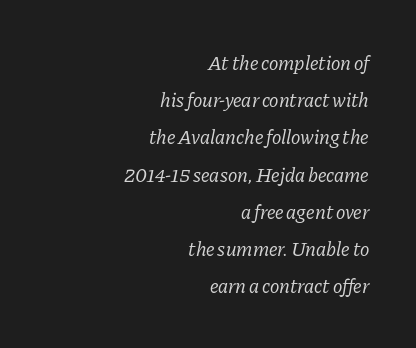
Q: Is the text bold? A: No.
Q: Is the text italic (slanted)? A: Yes, it leans right by about 11 degrees.
Q: Is the text underlined? A: No.
Q: How is the paragraph aligned? A: Right-aligned.
Q: Is the spacing between letters normal or unusually wide? A: Normal.
